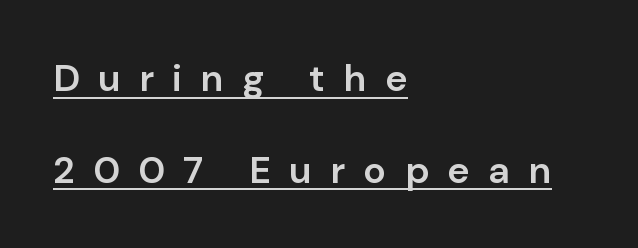
{"serif": "no", "italic": "no", "bold": "semi", "weight": "semibold", "width": "normal", "stroke_contrast": "low", "x_height": "medium", "monospaced": "no", "underline": "yes", "align": "left", "line_spacing": "loose", "line_spacing_ratio": 2.41, "letter_spacing": "wide", "letter_spacing_em": 0.48, "glyph_px": 38}
